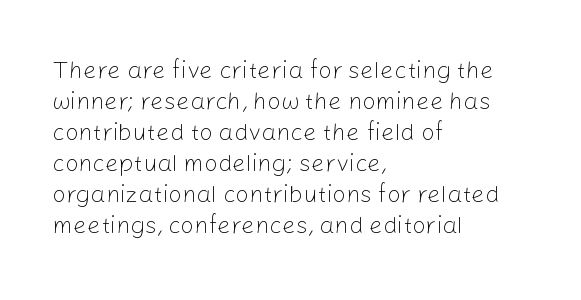
Q: Is the text bold? A: No.
Q: Is the text italic (slanted)? A: No, it is upright.
Q: Is the text underlined? A: No.
Q: How is the paragraph aligned? A: Left-aligned.
Q: Is the spacing between letters normal or unusually wide? A: Normal.
Q: Is the spacing between lines tight, normal or loose? A: Normal.
